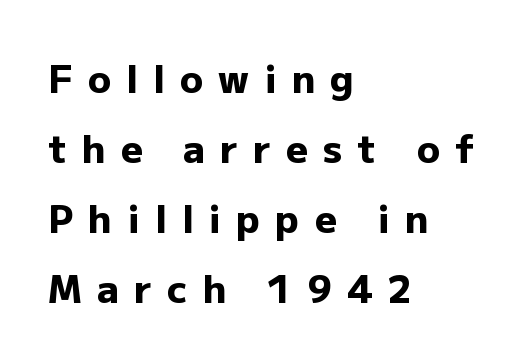
The image shows 38 px heavy sans-serif type, upright; set left-aligned, line spacing 1.84x, unusually wide letter spacing (+0.4 em), not underlined; low stroke contrast and a medium x-height.
